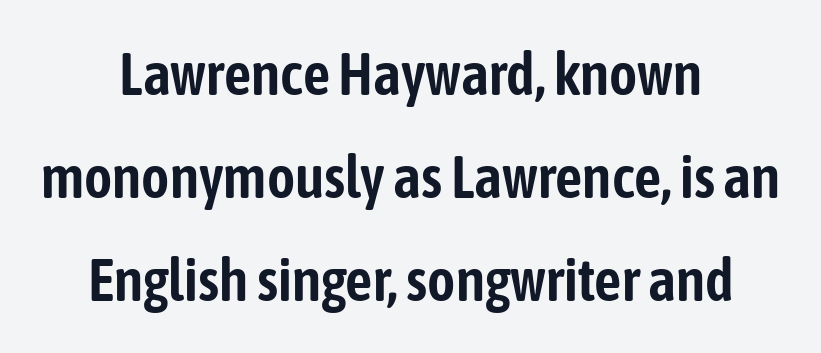
{"serif": "no", "italic": "no", "width": "condensed", "stroke_contrast": "low", "x_height": "medium", "monospaced": "no", "underline": "no", "align": "center", "line_spacing_ratio": 1.72, "letter_spacing": "normal", "letter_spacing_em": 0.0, "glyph_px": 60}
